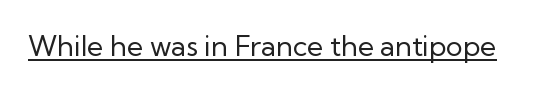
Q: Is the text bold? A: No.
Q: Is the text italic (slanted)? A: No, it is upright.
Q: Is the typeface a serif or a sans-serif typeface? A: Sans-serif.
Q: Is the text underlined? A: Yes.
Q: Is the spacing between letters normal or unusually wide? A: Normal.
Q: Width (condensed, normal, or wide)? A: Normal.
Q: Stroke contrast? A: Low.
Q: x-height? A: Medium.
Q: Monospaced? A: No.
